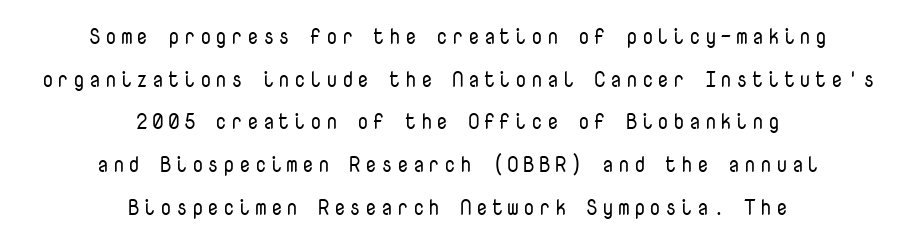
The designer dialed line spacing up above the default. Descenders are the only things crossing below the line. Layout note: lines centered. No italicization has been applied; the sample stays upright. The letterforms sit at book weight or below.
